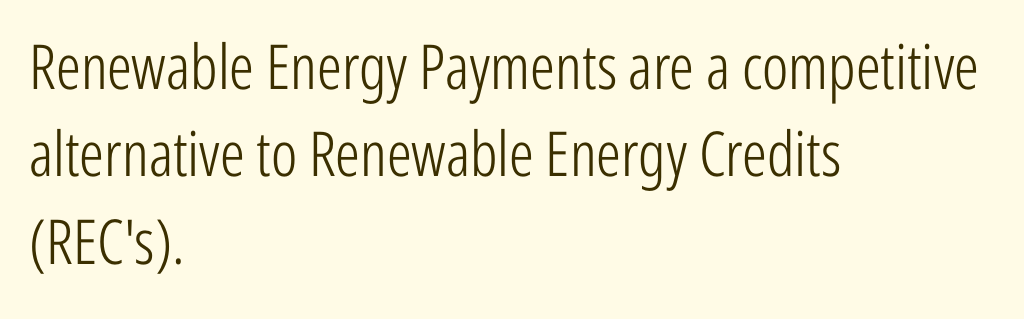
{"serif": "no", "italic": "no", "bold": "no", "weight": "light", "width": "condensed", "stroke_contrast": "low", "x_height": "medium", "monospaced": "no", "underline": "no", "align": "left", "line_spacing": "normal", "line_spacing_ratio": 1.41, "letter_spacing": "normal", "letter_spacing_em": 0.0, "glyph_px": 62}
